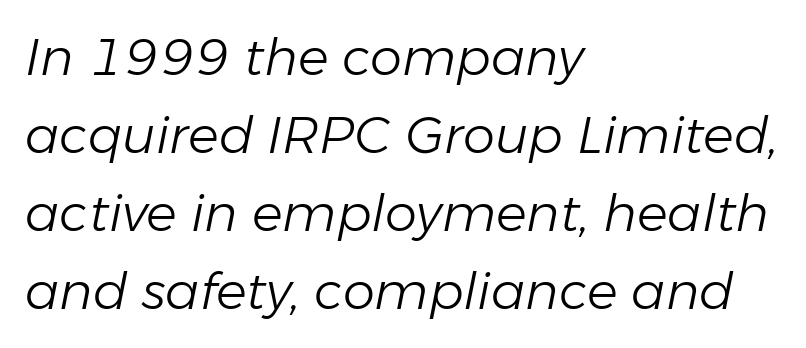
The rendering anchors every line to the left-hand side. Descenders are the only things crossing below the line. The letters advance in unequal steps, a hallmark of proportional type. The strokes are not fattened; the text isn't bold. Spacing between characters is what you'd get straight out of the box. Quick note: interline space is typical.
